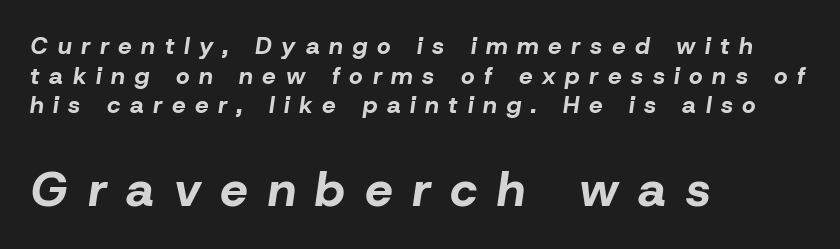
{"italic": "yes", "lean": "right", "slant_degrees": 8, "bold": "yes", "weight": "bold", "width": "normal", "stroke_contrast": "low", "x_height": "medium", "monospaced": "no", "underline": "no", "align": "left", "line_spacing_ratio": 1.23, "letter_spacing": "wide", "letter_spacing_em": 0.4, "larger_block": "second", "size_ratio": 2.04, "glyph_px": 49}
